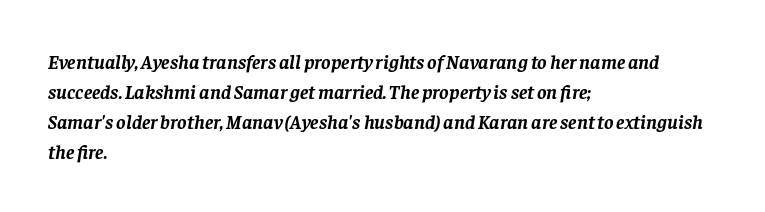
{"italic": "yes", "lean": "right", "slant_degrees": 8, "bold": "yes", "underline": "no", "align": "left", "line_spacing": "normal", "line_spacing_ratio": 1.5, "letter_spacing": "normal", "letter_spacing_em": 0.0, "glyph_px": 20}
